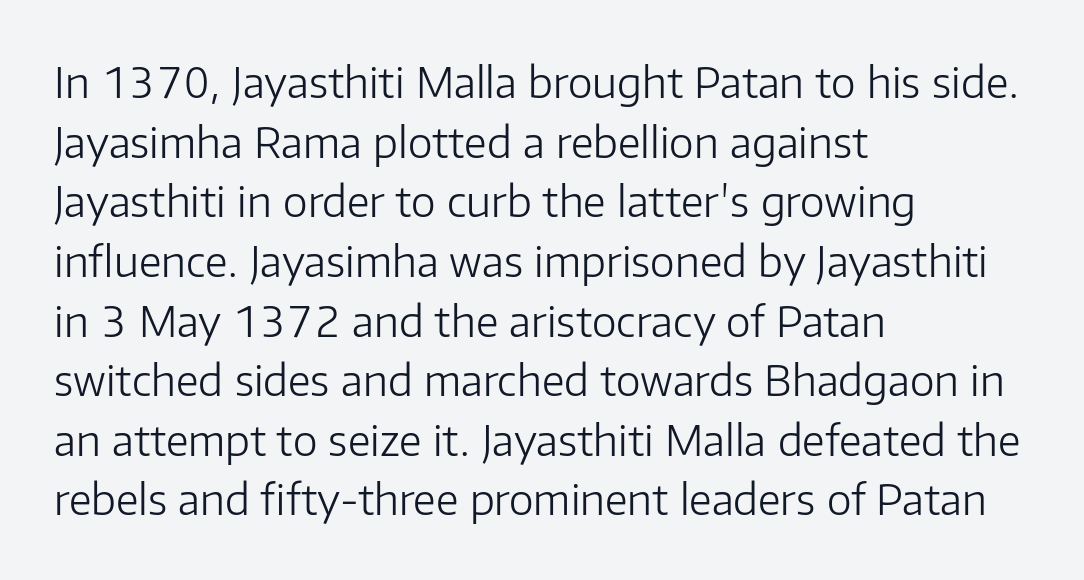
The image shows 42 px light sans-serif type, upright; set left-aligned, normal line spacing (1.42x), normal letter spacing, not underlined; low stroke contrast and a medium x-height.
